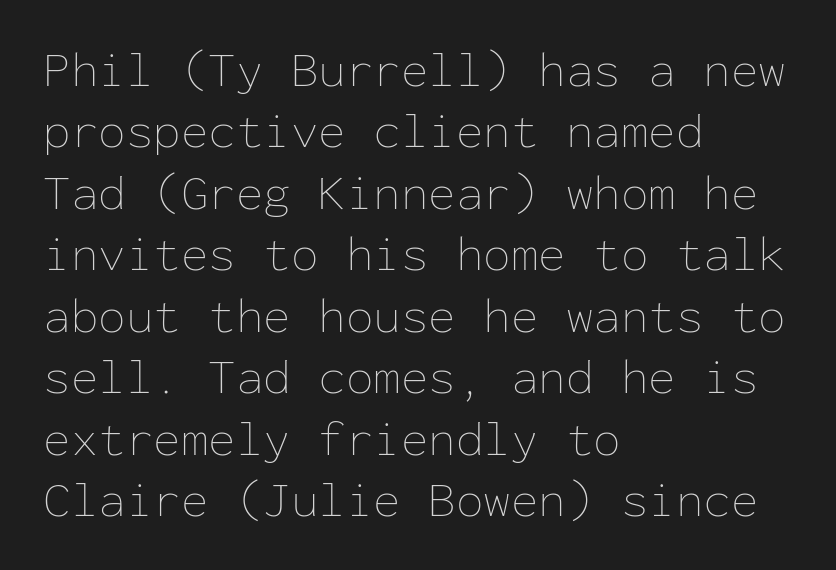
Q: Is the text bold? A: No.
Q: Is the text italic (slanted)? A: No, it is upright.
Q: Is the text underlined? A: No.
Q: How is the paragraph aligned? A: Left-aligned.
Q: Is the spacing between letters normal or unusually wide? A: Normal.
Q: Width (condensed, normal, or wide)? A: Normal.
Q: Stroke contrast? A: Low.
Q: x-height? A: Medium.
Q: Monospaced? A: Yes.
